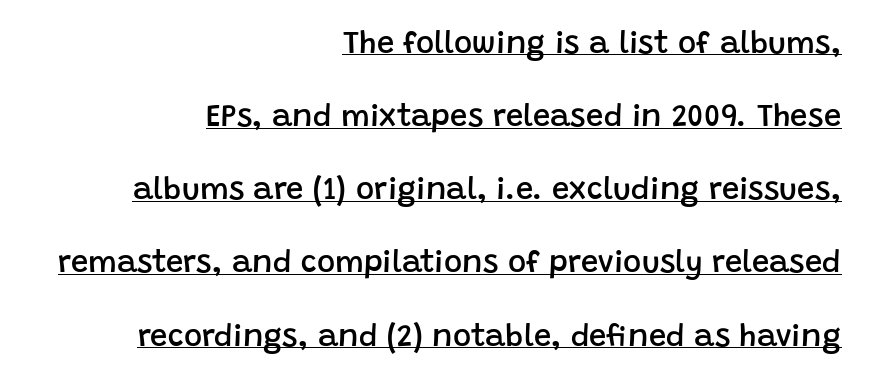
The glyphs are accompanied by a horizontal stroke just below them. Compared with a flush-left layout, this one pins lines to the opposite, right side. Notice the strokes are somewhat thickened but not fully heavy: this is a semibold. Every stem runs plumb, perpendicular to the baseline. Does the type have serifs? No, each stem ends abruptly. These lines are rendered in a variable-pitch font.
